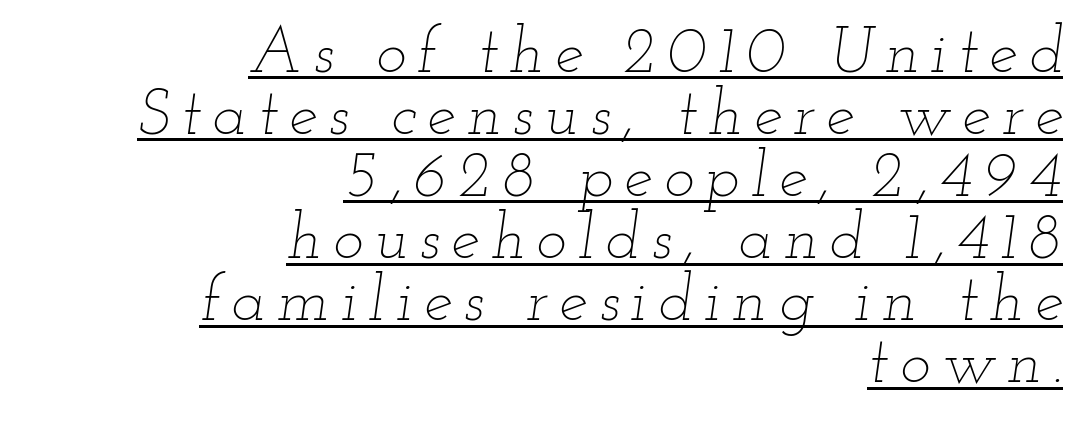
Q: Is the text bold? A: No.
Q: Is the text italic (slanted)? A: Yes, it leans right by about 12 degrees.
Q: Is the text underlined? A: Yes.
Q: How is the paragraph aligned? A: Right-aligned.
Q: Is the spacing between lines tight, normal or loose? A: Tight.
Q: Width (condensed, normal, or wide)? A: Wide.
Q: Stroke contrast? A: Low.
Q: x-height? A: Small.
Q: Monospaced? A: No.
